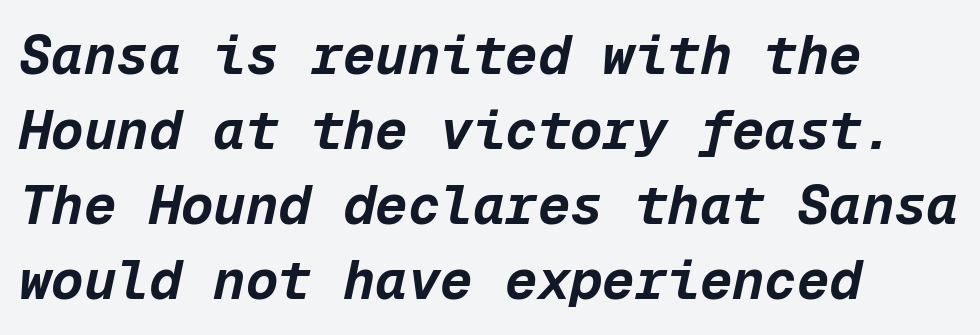
You could count columns in this text — the font is strictly monospaced. This sample is left-justified, so line endings fall wherever the words run out. Italic: yes, the glyphs are oblique. Regarding leading, the lines here are spaced in the standard way. Plain, unruled lines of type.
